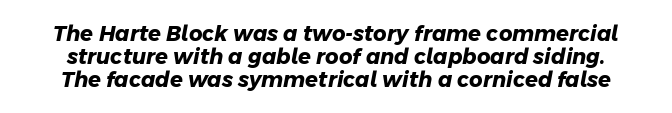
{"bold": "yes", "underline": "no", "line_spacing": "tight", "line_spacing_ratio": 1.09, "letter_spacing": "normal", "letter_spacing_em": 0.0, "glyph_px": 21}
